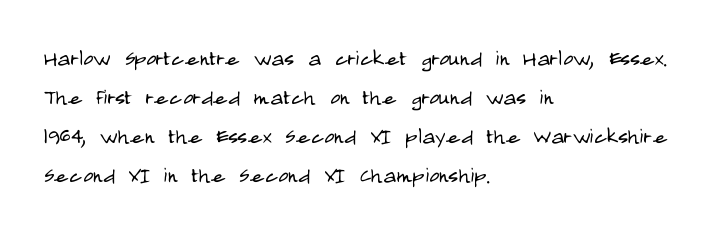
{"italic": "no", "bold": "no", "underline": "no", "align": "left", "line_spacing": "normal", "line_spacing_ratio": 1.45, "letter_spacing": "normal", "letter_spacing_em": 0.0, "glyph_px": 27}
